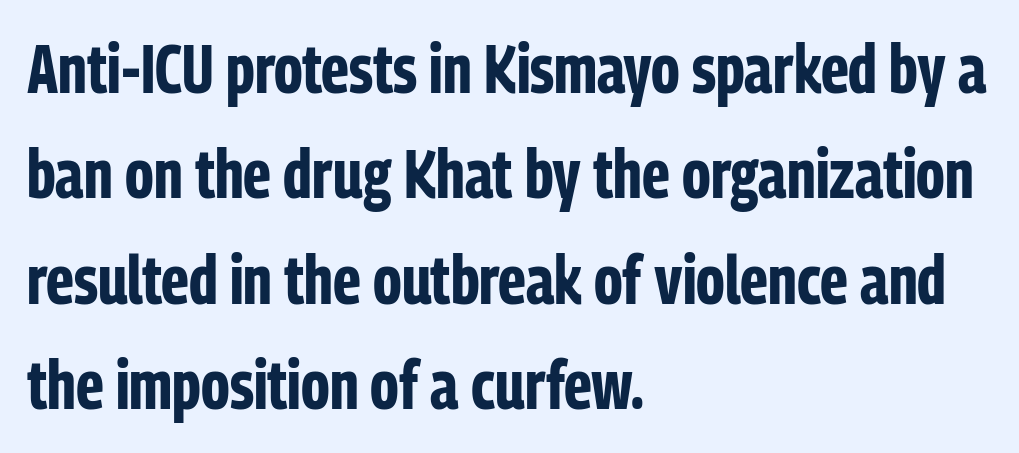
{"serif": "no", "italic": "no", "bold": "yes", "weight": "bold", "width": "condensed", "stroke_contrast": "low", "x_height": "medium", "monospaced": "no", "underline": "no", "align": "left", "line_spacing": "normal", "line_spacing_ratio": 1.55, "letter_spacing": "normal", "letter_spacing_em": 0.0, "glyph_px": 68}
